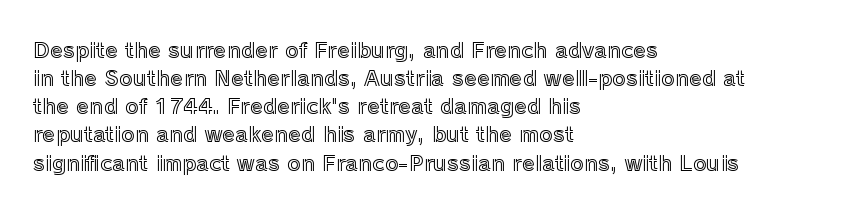
{"italic": "no", "underline": "no", "align": "left", "line_spacing": "normal", "line_spacing_ratio": 1.34, "letter_spacing": "normal", "letter_spacing_em": 0.0, "glyph_px": 21}
